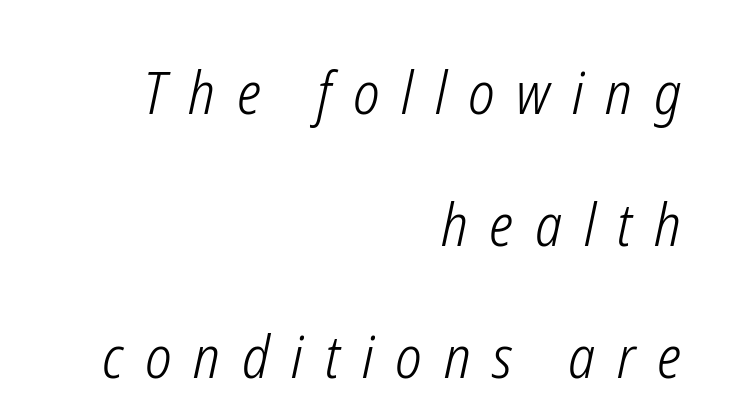
Short and long lines alike share a common ending point at right. Is there much room between lines? Yes — plenty of vertical air separates them. Look at the tracking — it's clearly loosened, letters drifting apart. Spacing verdict: proportional, widths tailored to each character. Check under the words: just untouched page. Is the type slanted? Yes — the strokes lean at a clear angle.
